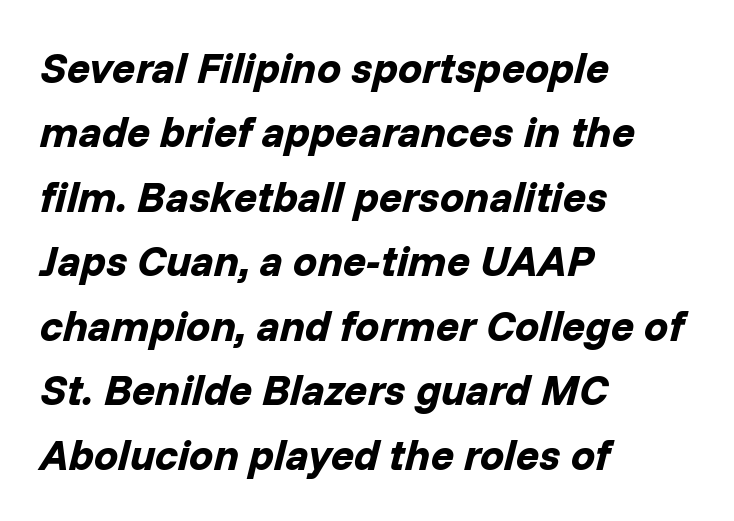
{"italic": "yes", "lean": "right", "slant_degrees": 14, "bold": "yes", "weight": "bold", "width": "normal", "stroke_contrast": "low", "x_height": "medium", "monospaced": "no", "underline": "no", "align": "left", "line_spacing": "normal", "line_spacing_ratio": 1.5, "letter_spacing": "normal", "letter_spacing_em": 0.0, "glyph_px": 43}
